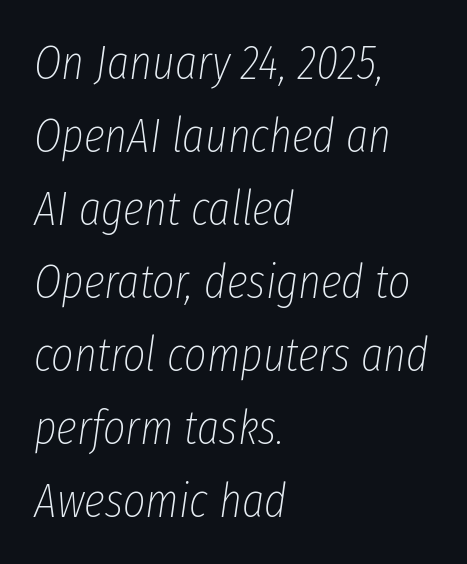
The image shows 48 px thin, condensed type, italic (leaning right); set left-aligned, normal line spacing (1.52x), normal letter spacing, not underlined; low stroke contrast and a medium x-height.
